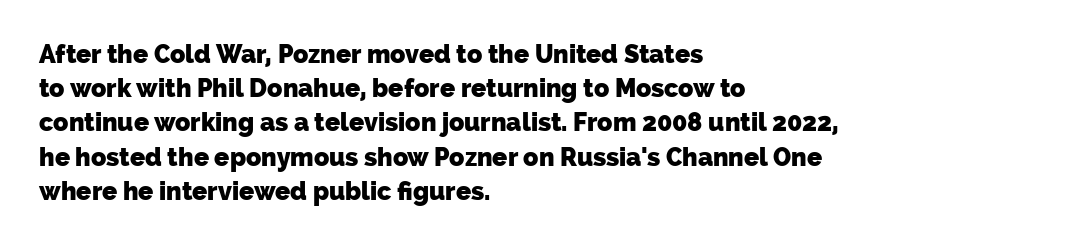
{"bold": "yes", "underline": "no", "align": "left", "line_spacing": "normal", "line_spacing_ratio": 1.37, "letter_spacing": "normal", "letter_spacing_em": 0.0, "glyph_px": 25}
